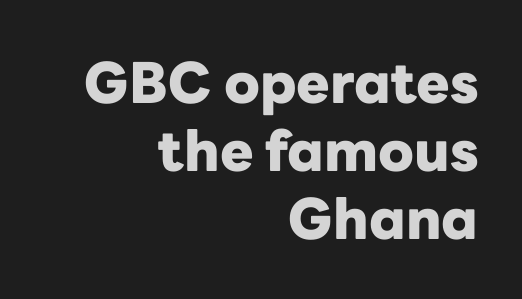
Q: Is the text bold? A: Yes.
Q: Is the text italic (slanted)? A: No, it is upright.
Q: Is the typeface a serif or a sans-serif typeface? A: Sans-serif.
Q: Is the text underlined? A: No.
Q: How is the paragraph aligned? A: Right-aligned.
Q: Is the spacing between letters normal or unusually wide? A: Normal.
Q: Width (condensed, normal, or wide)? A: Normal.
Q: Stroke contrast? A: Low.
Q: x-height? A: Medium.
Q: Monospaced? A: No.
